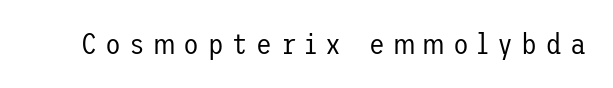
The image shows 29 px regular-weight sans-serif type, upright; set unusually wide letter spacing (+0.29 em), not underlined; low stroke contrast and a medium x-height.
